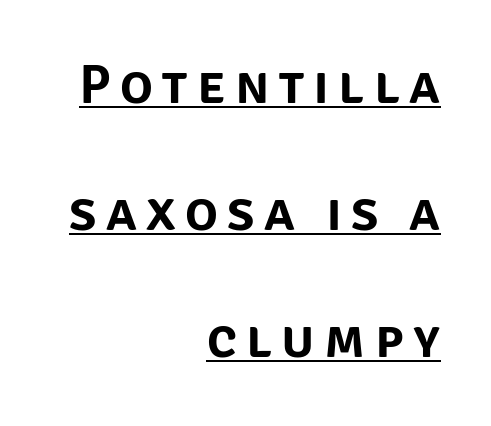
{"serif": "no", "italic": "no", "width": "normal", "stroke_contrast": "low", "x_height": "large", "monospaced": "no", "underline": "yes", "align": "right", "line_spacing": "loose", "line_spacing_ratio": 2.31, "glyph_px": 55}
